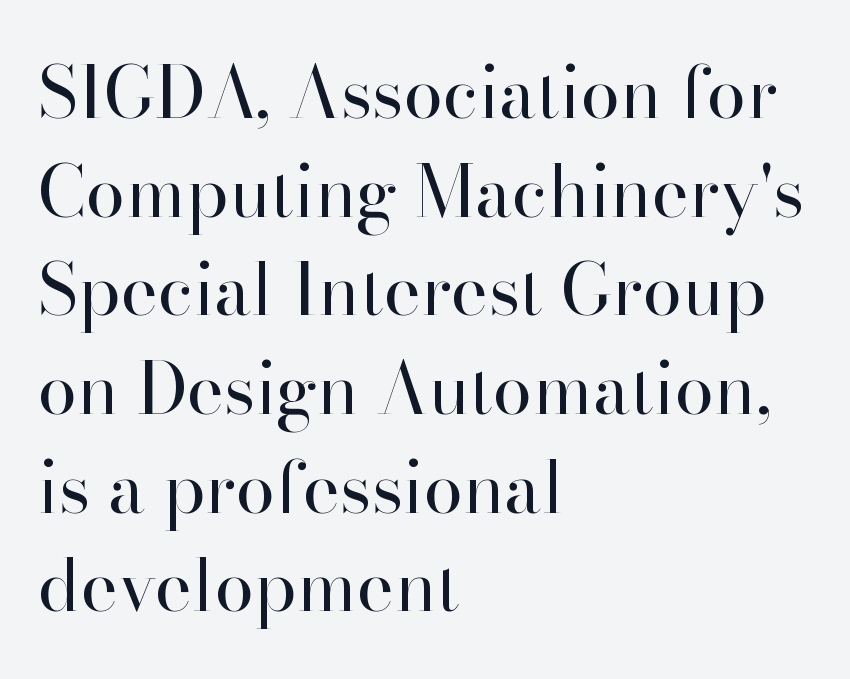
The image shows 71 px regular-weight serif type, upright; set left-aligned, normal line spacing (1.39x), normal letter spacing, not underlined; high stroke contrast and a small x-height.
